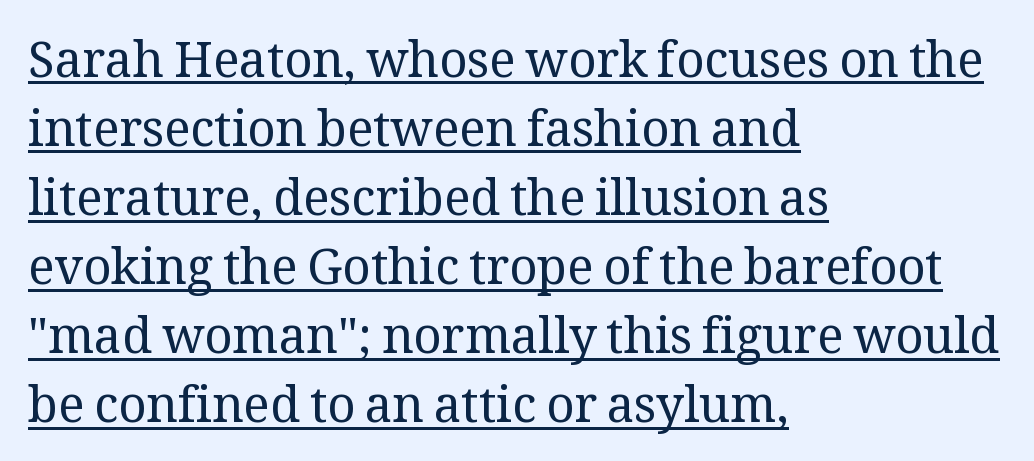
{"serif": "yes", "italic": "no", "bold": "no", "weight": "regular", "width": "normal", "stroke_contrast": "medium", "x_height": "medium", "monospaced": "no", "underline": "yes", "align": "left", "line_spacing": "normal", "line_spacing_ratio": 1.41, "letter_spacing": "normal", "letter_spacing_em": 0.0, "glyph_px": 49}
